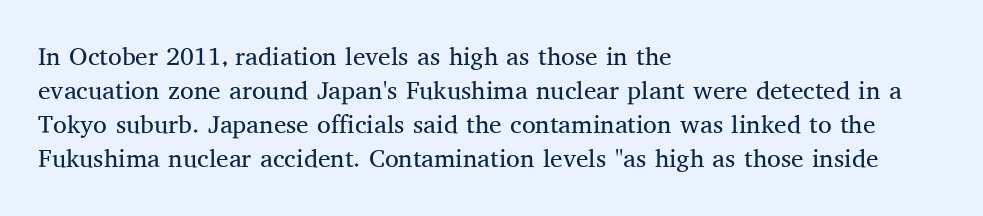
Q: Is the text bold? A: No.
Q: Is the text italic (slanted)? A: No, it is upright.
Q: Is the text underlined? A: No.
Q: How is the paragraph aligned? A: Left-aligned.
Q: Is the spacing between letters normal or unusually wide? A: Normal.
Q: Is the spacing between lines tight, normal or loose? A: Normal.
